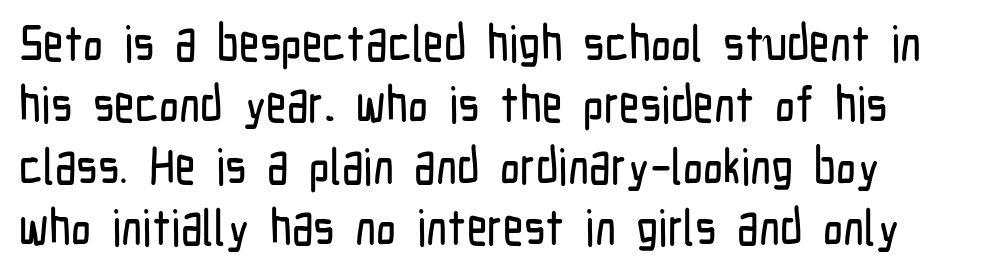
{"serif": "no", "italic": "no", "width": "condensed", "stroke_contrast": "low", "x_height": "medium", "monospaced": "no", "underline": "no", "line_spacing_ratio": 1.23, "letter_spacing": "normal", "letter_spacing_em": 0.0, "glyph_px": 50}
